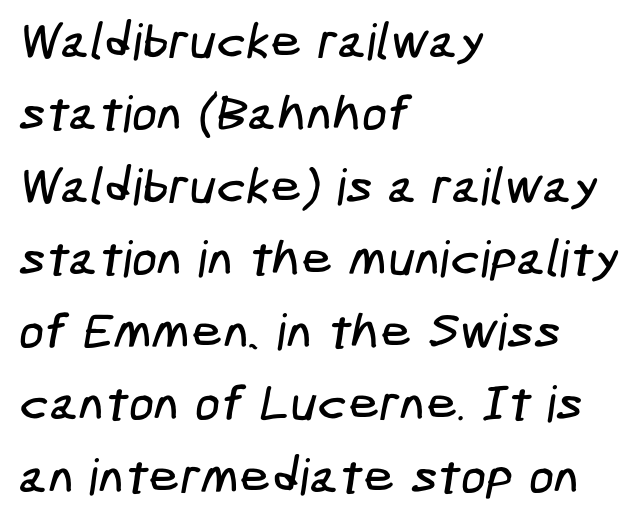
The space between consecutive lines is moderate. Does the copy run flush right? No — it runs flush left. Underlining? Definitely not there. Grotesque or geometric, the face here clearly has no serifs. Students, note that the glyphs here touch the page at normal intervals.
